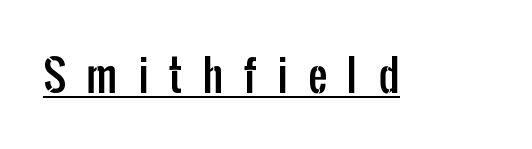
{"serif": "no", "italic": "no", "width": "condensed", "stroke_contrast": "low", "x_height": "medium", "monospaced": "no", "underline": "yes", "letter_spacing": "wide", "letter_spacing_em": 0.49, "glyph_px": 42}
